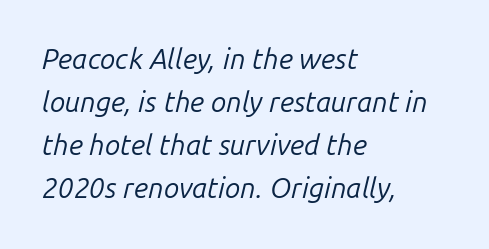
{"italic": "yes", "lean": "right", "slant_degrees": 14, "bold": "no", "weight": "regular", "width": "normal", "stroke_contrast": "low", "x_height": "medium", "monospaced": "no", "underline": "no", "align": "left", "line_spacing": "normal", "line_spacing_ratio": 1.54, "letter_spacing": "normal", "letter_spacing_em": 0.0, "glyph_px": 28}
